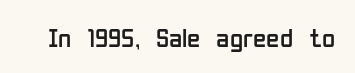
{"italic": "no", "bold": "no", "underline": "no", "letter_spacing": "normal", "letter_spacing_em": 0.0, "glyph_px": 27}
